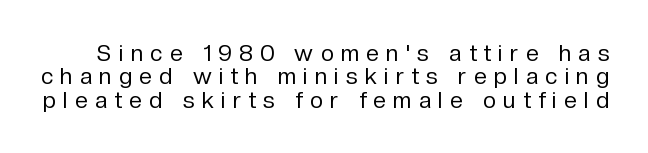
Q: Is the text bold? A: No.
Q: Is the text italic (slanted)? A: No, it is upright.
Q: Is the text underlined? A: No.
Q: Is the spacing between letters normal or unusually wide? A: Unusually wide.
Q: Is the spacing between lines tight, normal or loose? A: Tight.
